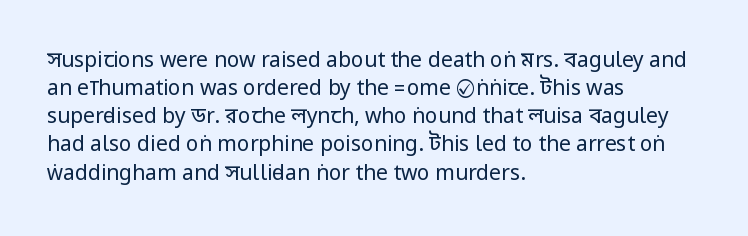
Q: Is the text bold? A: No.
Q: Is the text italic (slanted)? A: No, it is upright.
Q: Is the text underlined? A: No.
Q: How is the paragraph aligned? A: Left-aligned.
Q: Is the spacing between letters normal or unusually wide? A: Normal.
Q: Is the spacing between lines tight, normal or loose? A: Normal.
